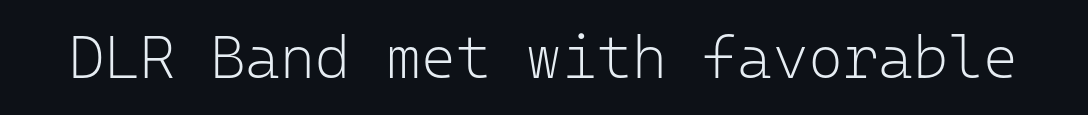
{"serif": "no", "italic": "no", "bold": "no", "weight": "light", "width": "normal", "stroke_contrast": "low", "x_height": "medium", "monospaced": "yes", "underline": "no", "letter_spacing": "normal", "letter_spacing_em": 0.0, "glyph_px": 60}
